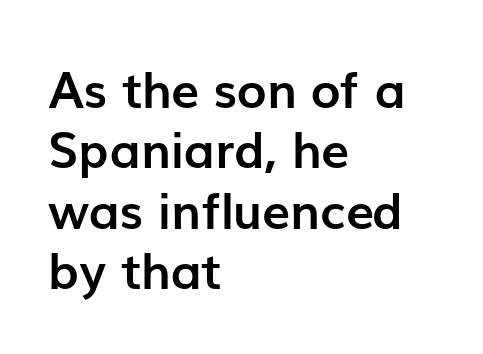
Words appear dense and cohesive because spacing is normal. This sample uses a sans-serif face. Each letter keeps its own natural width here, so spacing adapts to shape. No word sits above an underline.
